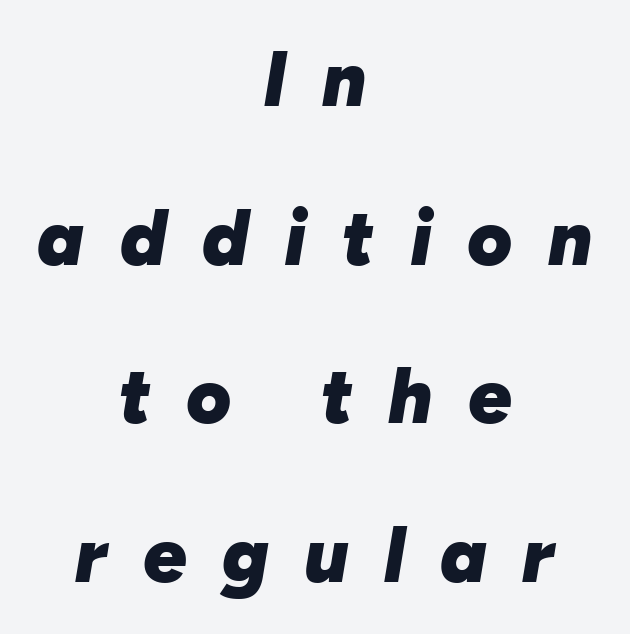
Q: Is the text bold? A: Yes.
Q: Is the text italic (slanted)? A: Yes, it leans right by about 10 degrees.
Q: Is the text underlined? A: No.
Q: How is the paragraph aligned? A: Centered.
Q: Is the spacing between letters normal or unusually wide? A: Unusually wide.
Q: Is the spacing between lines tight, normal or loose? A: Loose.
Q: Width (condensed, normal, or wide)? A: Normal.
Q: Stroke contrast? A: Low.
Q: x-height? A: Medium.
Q: Monospaced? A: No.
